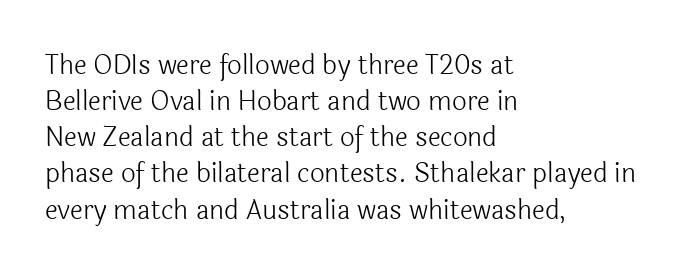
The image shows 26 px text type, upright; set left-aligned, normal line spacing (1.39x), normal letter spacing, not underlined.
